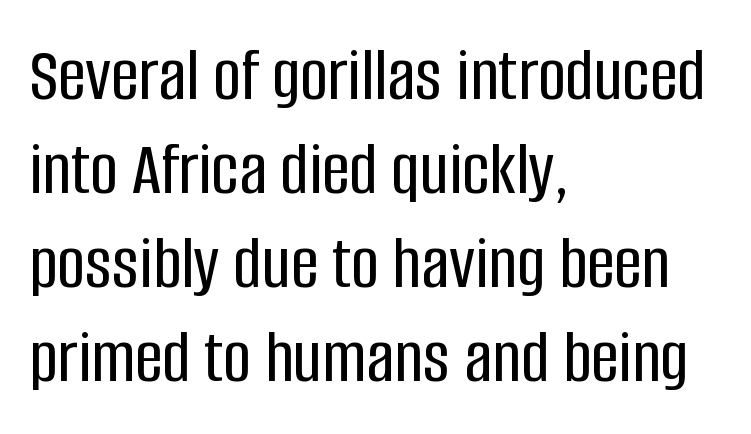
{"serif": "no", "italic": "no", "width": "condensed", "stroke_contrast": "low", "x_height": "large", "monospaced": "no", "underline": "no", "align": "left", "line_spacing_ratio": 1.22, "letter_spacing": "normal", "letter_spacing_em": 0.0, "glyph_px": 77}
